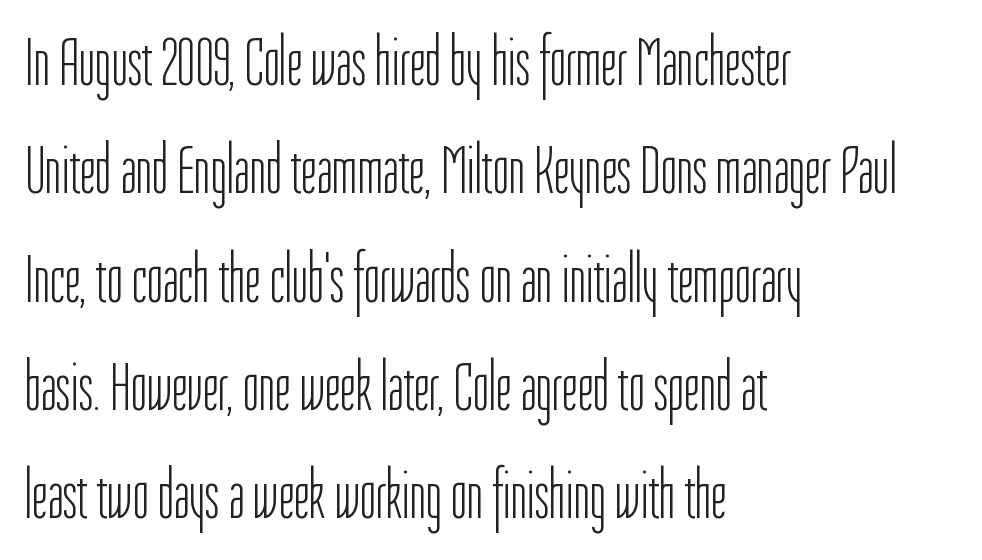
Nothing heavy about these letters — not bold at all. The type is set solid horizontally, with unmodified tracking. The lettering stays uniformly vertical, giving the passage a roman look. The characters display no serif detailing; their extremities are plain.
